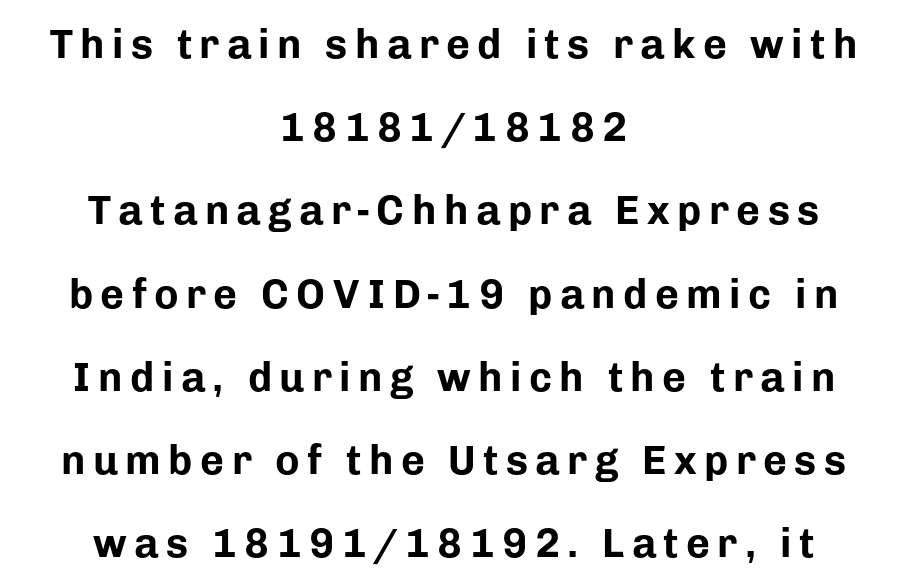
Q: Is the text bold? A: Yes.
Q: Is the text italic (slanted)? A: No, it is upright.
Q: Is the typeface a serif or a sans-serif typeface? A: Sans-serif.
Q: Is the text underlined? A: No.
Q: How is the paragraph aligned? A: Centered.
Q: Is the spacing between lines tight, normal or loose? A: Loose.
Q: Width (condensed, normal, or wide)? A: Normal.
Q: Stroke contrast? A: Low.
Q: x-height? A: Medium.
Q: Monospaced? A: No.
